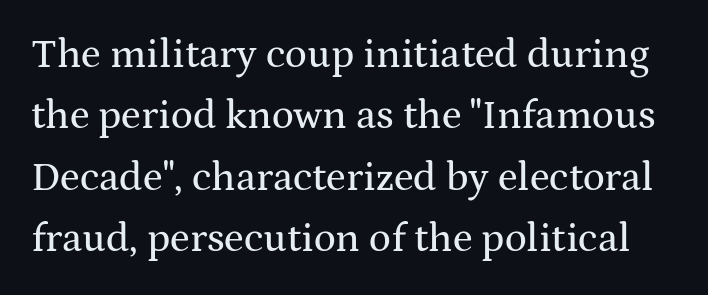
{"serif": "yes", "italic": "no", "width": "wide", "stroke_contrast": "medium", "x_height": "medium", "monospaced": "no", "underline": "no", "line_spacing": "normal", "line_spacing_ratio": 1.5, "letter_spacing": "normal", "letter_spacing_em": 0.0, "glyph_px": 41}
